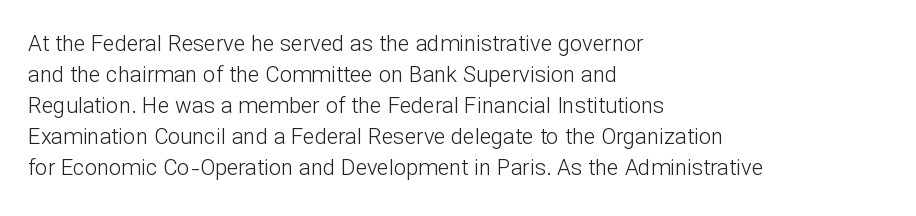
The words here are not underlined. Default kerning and tracking; the words read as compact shapes. The paragraph shown leans on its left margin. Posture: straight, roman, zero tilt. Vertical stems look standard width or narrower in stroke. Vertical spacing — default.
